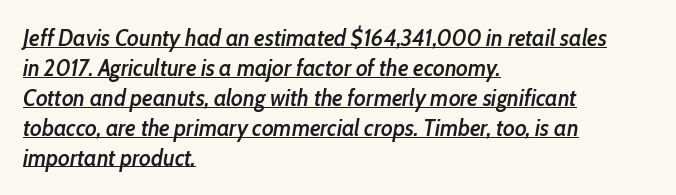
{"italic": "yes", "lean": "right", "slant_degrees": 10, "bold": "semi", "underline": "yes", "align": "left", "line_spacing": "normal", "line_spacing_ratio": 1.3, "letter_spacing": "normal", "letter_spacing_em": 0.0, "glyph_px": 23}
